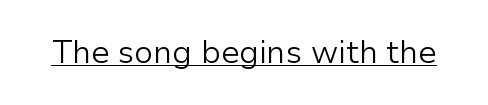
The image shows 32 px light sans-serif type, upright; set normal letter spacing, underlined; low stroke contrast and a medium x-height.
